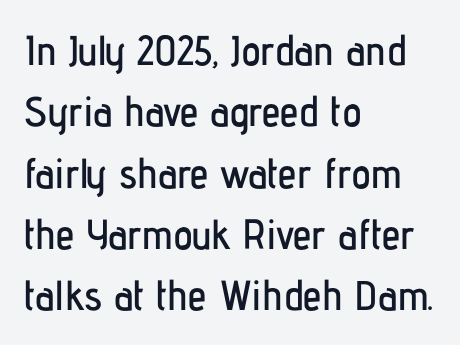
The image shows 42 px condensed sans-serif type, upright; set left-aligned, normal line spacing (1.46x), normal letter spacing, not underlined; low stroke contrast and a medium x-height.
